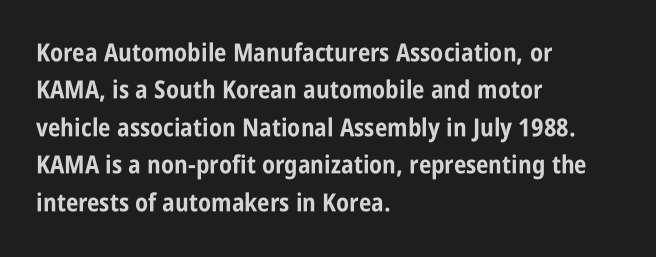
The image shows 25 px bold type, upright; set left-aligned, normal line spacing (1.5x), normal letter spacing, not underlined.
